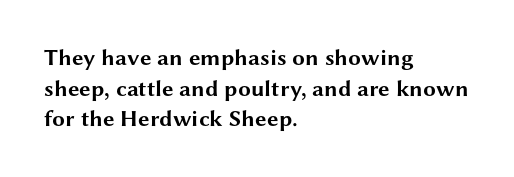
Q: Is the text bold? A: Yes.
Q: Is the text italic (slanted)? A: No, it is upright.
Q: Is the text underlined? A: No.
Q: How is the paragraph aligned? A: Left-aligned.
Q: Is the spacing between letters normal or unusually wide? A: Normal.
Q: Is the spacing between lines tight, normal or loose? A: Normal.
